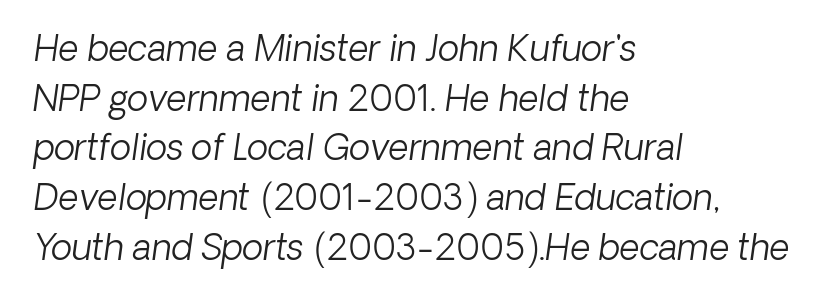
{"serif": "no", "bold": "no", "weight": "light", "width": "normal", "stroke_contrast": "low", "x_height": "medium", "monospaced": "no", "underline": "no", "align": "left", "line_spacing": "normal", "line_spacing_ratio": 1.42, "letter_spacing": "normal", "letter_spacing_em": 0.0, "glyph_px": 35}
